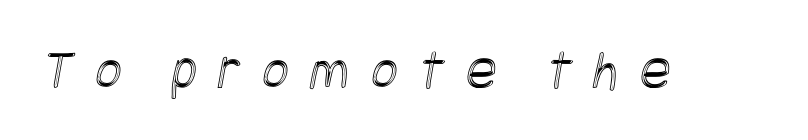
Lines of text with bare space underneath. Glyph-to-glyph distance is far greater than everyday printed text.
